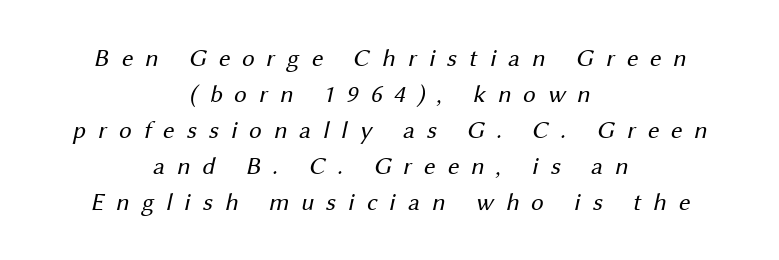
Heft: none added — not bold. Lines of text with bare space underneath. The space between consecutive lines is moderate. This sample is center-justified, so both line endings float freely.
